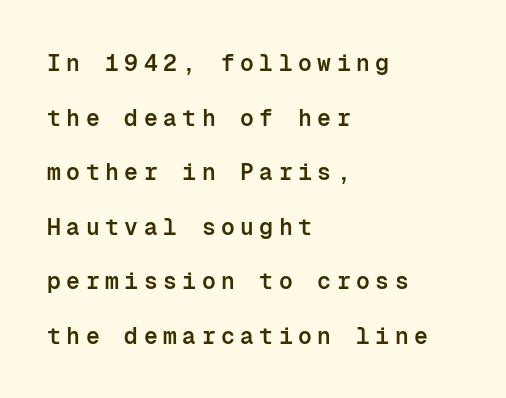
Students, observe: this is what heavily led, spacious text looks like. Short and long lines alike share a common starting point at left. In terms of posture, this sample is upright. Unmarked baselines from the first word to the last. There is plenty of visible air inserted between adjacent glyphs.
